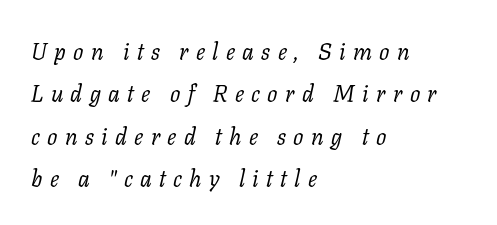
{"italic": "yes", "lean": "right", "slant_degrees": 11, "bold": "no", "underline": "no", "align": "left", "line_spacing_ratio": 1.84, "letter_spacing": "wide", "letter_spacing_em": 0.32, "glyph_px": 23}
